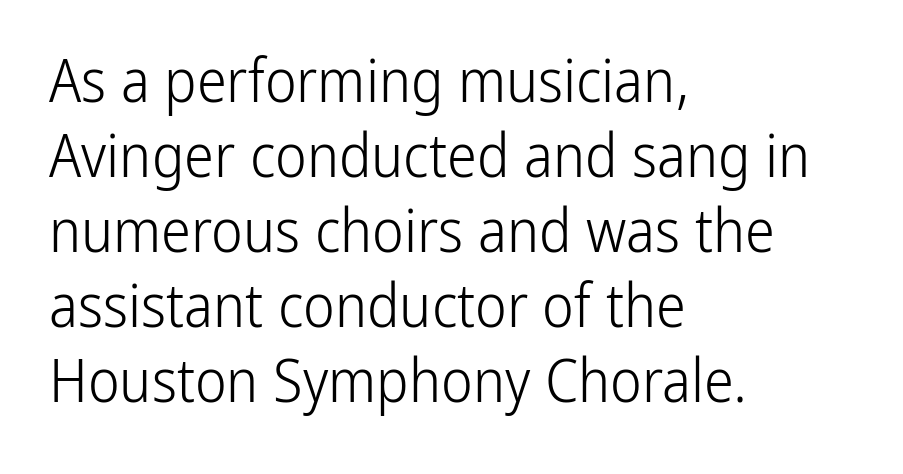
{"serif": "no", "italic": "no", "bold": "no", "weight": "light", "width": "condensed", "stroke_contrast": "low", "x_height": "medium", "monospaced": "no", "underline": "no", "align": "left", "line_spacing": "normal", "line_spacing_ratio": 1.25, "letter_spacing": "normal", "letter_spacing_em": 0.0, "glyph_px": 60}
